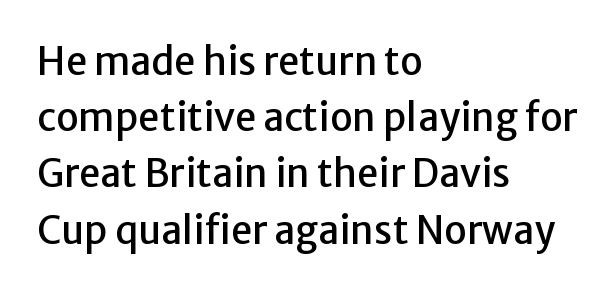
Q: Is the text italic (slanted)? A: No, it is upright.
Q: Is the typeface a serif or a sans-serif typeface? A: Sans-serif.
Q: Is the text underlined? A: No.
Q: How is the paragraph aligned? A: Left-aligned.
Q: Is the spacing between letters normal or unusually wide? A: Normal.
Q: Is the spacing between lines tight, normal or loose? A: Normal.
Q: Width (condensed, normal, or wide)? A: Normal.
Q: Stroke contrast? A: Low.
Q: x-height? A: Medium.
Q: Monospaced? A: No.
